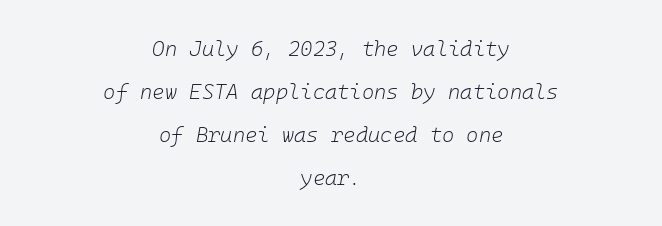
{"italic": "yes", "lean": "right", "slant_degrees": 10, "bold": "no", "underline": "no", "align": "center", "line_spacing": "loose", "line_spacing_ratio": 2.04, "letter_spacing": "normal", "letter_spacing_em": 0.0, "glyph_px": 21}
